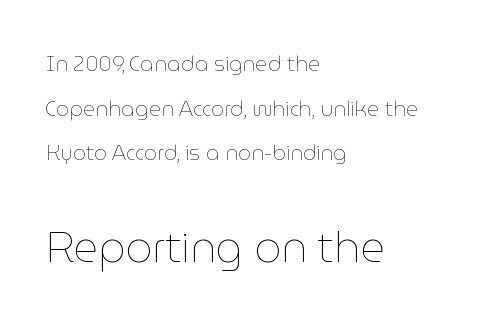
Bare-footed words on every line. Of the two passages, the one underneath uses the larger point size. Horizontal alignment here is leftward, the default for most running prose. These lines are rendered in a variable-pitch font.
